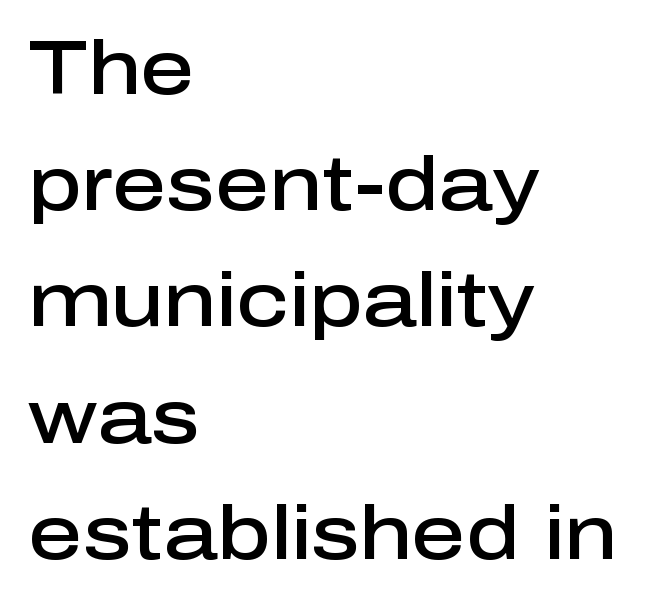
The image shows 75 px semibold sans-serif type, upright; set left-aligned, normal line spacing (1.55x), normal letter spacing, not underlined; low stroke contrast and a medium x-height.
